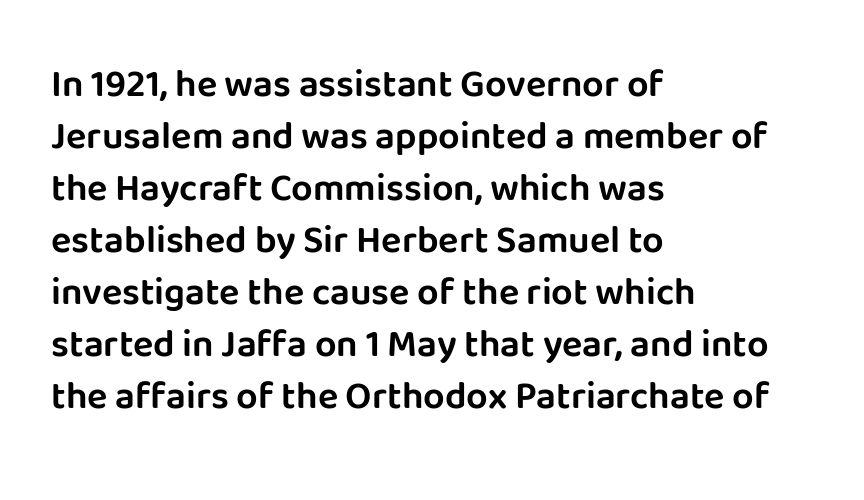
Reading down the column, the eye jumps a familiar distance to each next line. The rendering keeps characters at their native spacing. Observe the absence of serifs on each vertical stroke in this sample. Spacing verdict: proportional, widths tailored to each character. Left-aligned paragraph, ragged on the right. Check the space under the baseline: it is left empty.
